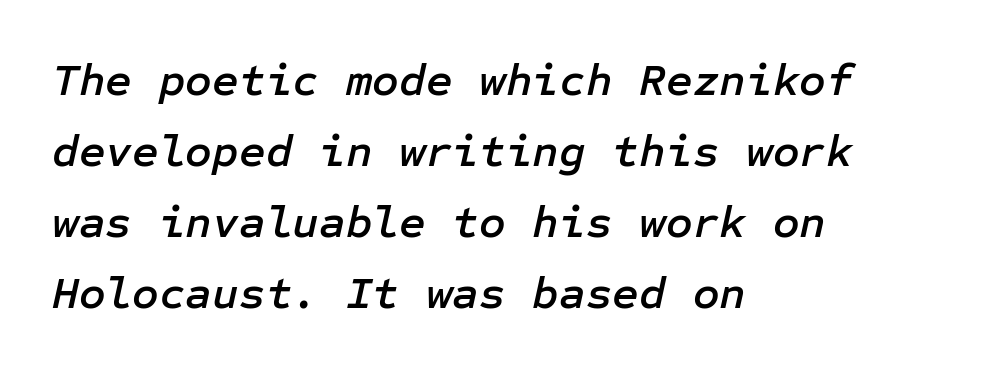
Spacing between characters is what you'd get straight out of the box. Line beginnings align vertically; line endings do not. The passage shown is not underscored anywhere. Emphasis-style slanted type is in use. What's the leading like? Ordinary, nothing unusual.
